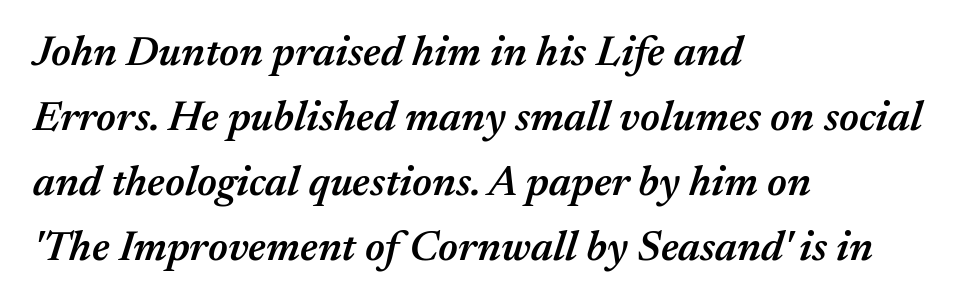
Q: Is the text bold? A: Semi-bold.
Q: Is the text italic (slanted)? A: Yes, it leans right by about 17 degrees.
Q: Is the text underlined? A: No.
Q: How is the paragraph aligned? A: Left-aligned.
Q: Is the spacing between letters normal or unusually wide? A: Normal.
Q: Is the spacing between lines tight, normal or loose? A: Normal.
Q: Width (condensed, normal, or wide)? A: Normal.
Q: Stroke contrast? A: Medium.
Q: x-height? A: Medium.
Q: Monospaced? A: No.
